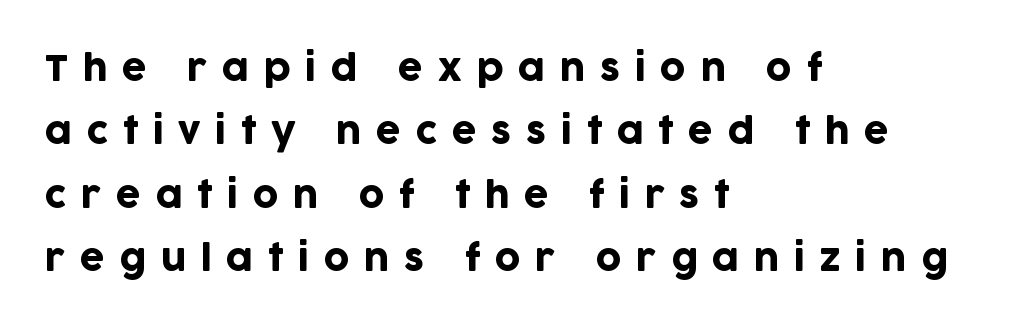
The image shows 35 px sans-serif type, upright; set left-aligned, line spacing 1.81x, unusually wide letter spacing (+0.42 em), not underlined; low stroke contrast and a large x-height.
